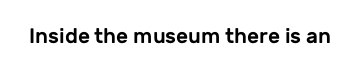
Every character sits straight up, as roman type does. The string is rendered with underlining switched off. Students, note that the glyphs here touch the page at normal intervals.
